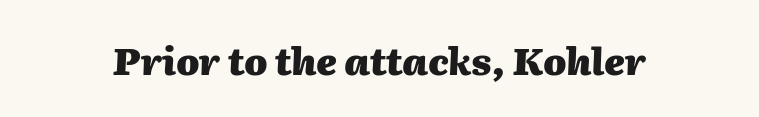
Q: Is the text bold? A: Yes.
Q: Is the text italic (slanted)? A: Yes, it leans right by about 2 degrees.
Q: Is the text underlined? A: No.
Q: Is the spacing between letters normal or unusually wide? A: Normal.
Q: Width (condensed, normal, or wide)? A: Normal.
Q: Stroke contrast? A: Medium.
Q: x-height? A: Medium.
Q: Monospaced? A: No.
